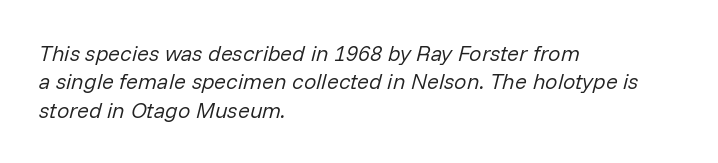
One-word summary of the alignment: left. The foot of each line stays bare and open. Students, observe: this is what conventionally led text looks like. Looking at the ascenders, they clearly lean. Unbolded letterforms with no extra heft. Default kerning and tracking; the words read as compact shapes.
